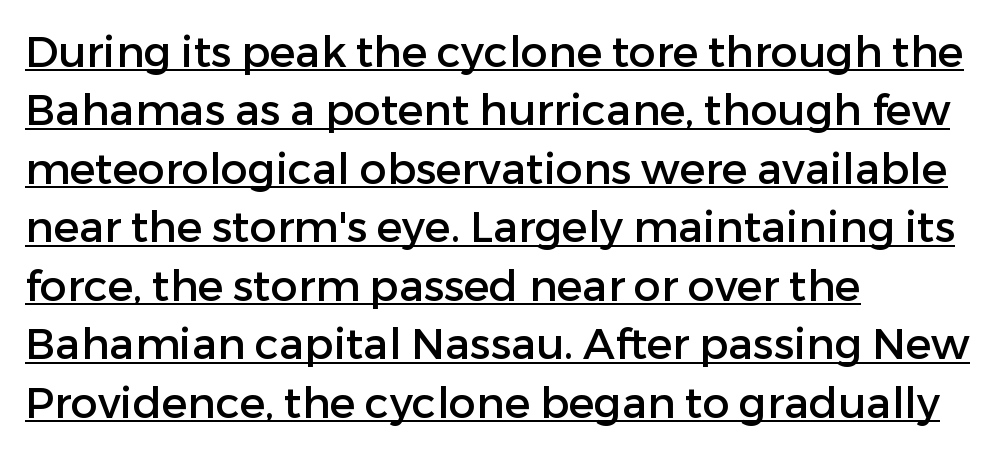
Q: Is the text italic (slanted)? A: No, it is upright.
Q: Is the typeface a serif or a sans-serif typeface? A: Sans-serif.
Q: Is the text underlined? A: Yes.
Q: How is the paragraph aligned? A: Left-aligned.
Q: Is the spacing between letters normal or unusually wide? A: Normal.
Q: Is the spacing between lines tight, normal or loose? A: Normal.
Q: Width (condensed, normal, or wide)? A: Normal.
Q: Stroke contrast? A: Low.
Q: x-height? A: Medium.
Q: Monospaced? A: No.
